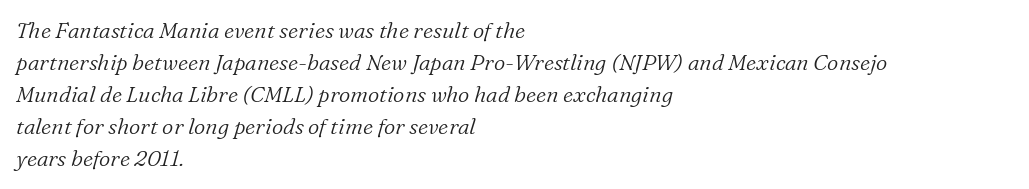
Observe the lean: these are italic letterforms. The baseline area is clear. The typeface has the unassuming heft of standard copy or less. Vertical spacing — default.
